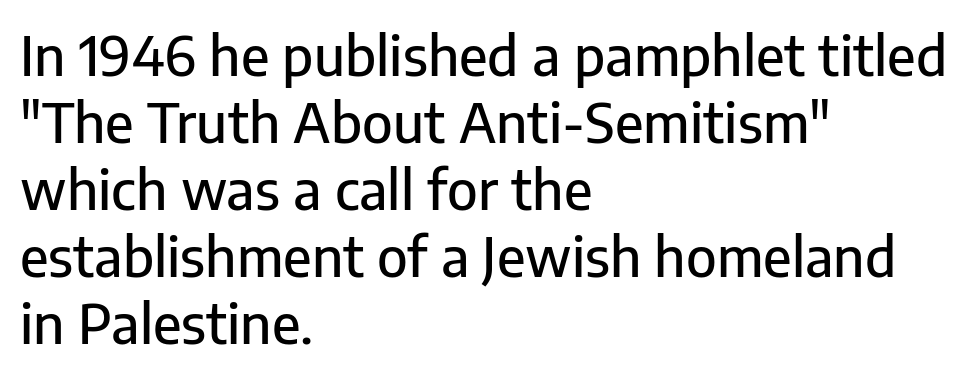
Q: Is the text italic (slanted)? A: No, it is upright.
Q: Is the typeface a serif or a sans-serif typeface? A: Sans-serif.
Q: Is the text underlined? A: No.
Q: How is the paragraph aligned? A: Left-aligned.
Q: Is the spacing between letters normal or unusually wide? A: Normal.
Q: Width (condensed, normal, or wide)? A: Normal.
Q: Stroke contrast? A: Low.
Q: x-height? A: Medium.
Q: Monospaced? A: No.
